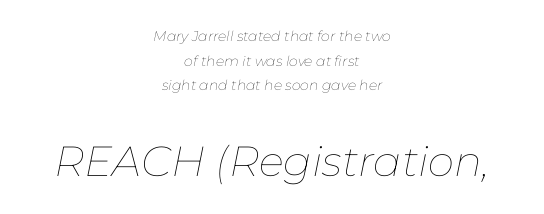
Q: Is the text bold? A: No.
Q: Is the text italic (slanted)? A: Yes, it leans right by about 11 degrees.
Q: Is the text underlined? A: No.
Q: How is the paragraph aligned? A: Centered.
Q: Is the spacing between letters normal or unusually wide? A: Normal.
Q: Which block of text is set in a larger size, the first (top) or the second (bottom)? A: The second (bottom) one.
Q: Width (condensed, normal, or wide)? A: Normal.
Q: Stroke contrast? A: Low.
Q: x-height? A: Medium.
Q: Monospaced? A: No.
